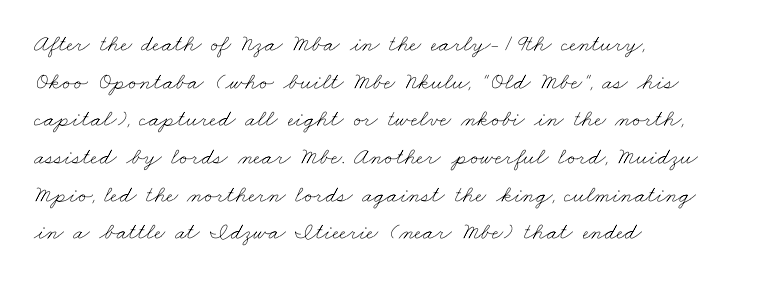
Layout note: lines flush left. The zone under the glyphs is completely vacant. Characters follow at the spacing the type designer built in. The vertical gap from one line to the next is medium. Weight: not bold — regular or lighter.
